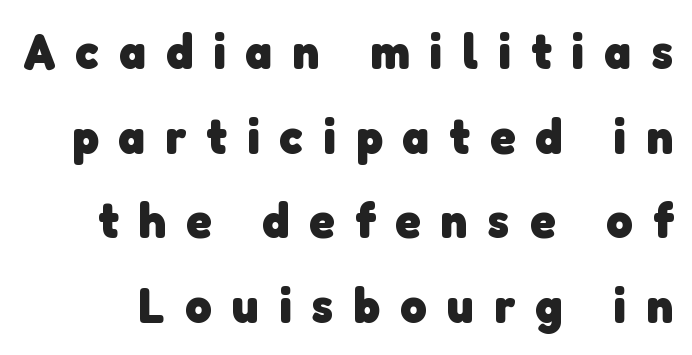
The image shows 51 px heavy sans-serif type; set normal line spacing (1.66x), unusually wide letter spacing (+0.39 em), not underlined; low stroke contrast and a medium x-height.
